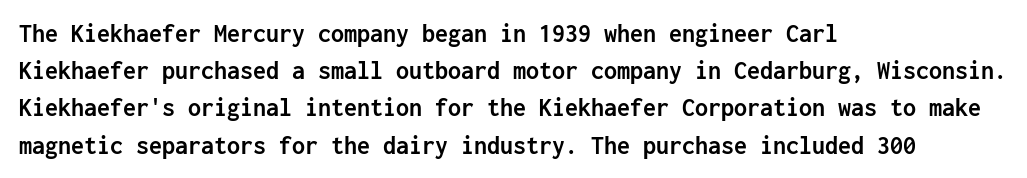
The image shows 26 px bold type, upright; set left-aligned, normal line spacing (1.43x), normal letter spacing, not underlined.
